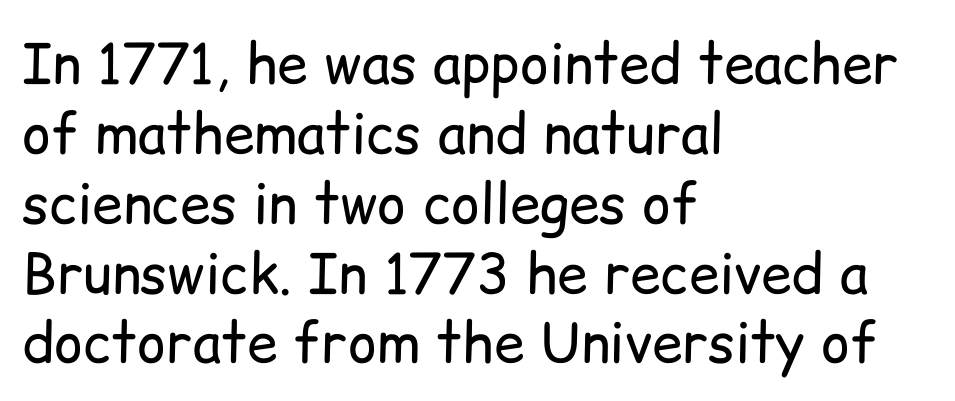
The image shows 55 px regular-weight sans-serif type, upright; set left-aligned, normal line spacing (1.27x), normal letter spacing, not underlined; low stroke contrast and a medium x-height.
